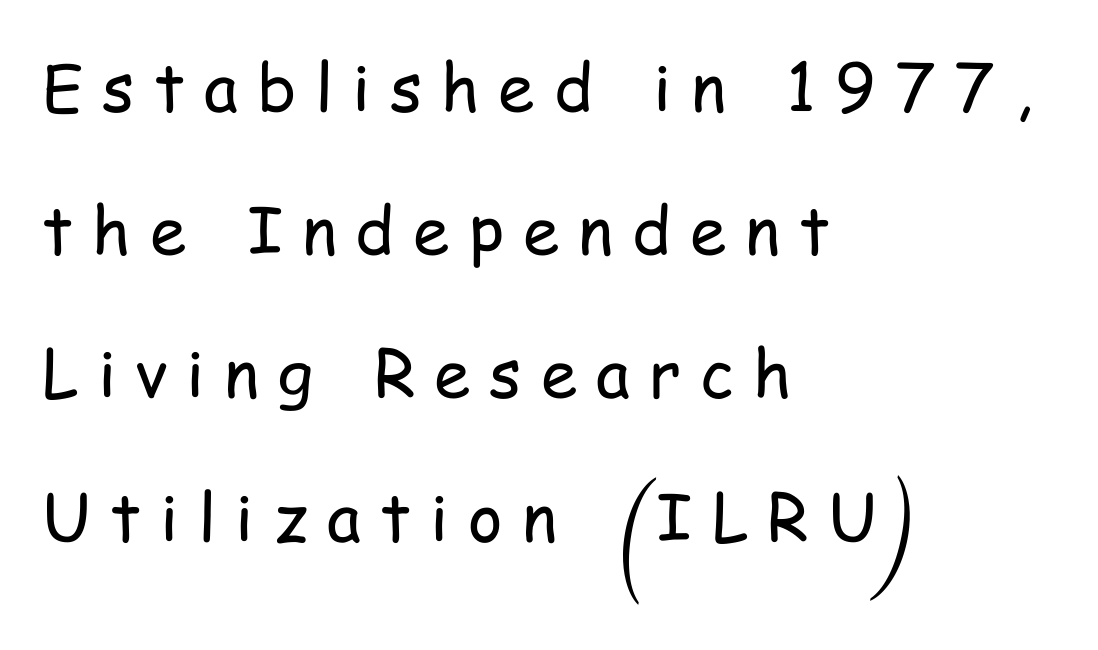
Q: Is the text bold? A: No.
Q: Is the text italic (slanted)? A: No, it is upright.
Q: Is the typeface a serif or a sans-serif typeface? A: Sans-serif.
Q: Is the text underlined? A: No.
Q: How is the paragraph aligned? A: Left-aligned.
Q: Is the spacing between letters normal or unusually wide? A: Unusually wide.
Q: Is the spacing between lines tight, normal or loose? A: Loose.
Q: Width (condensed, normal, or wide)? A: Condensed.
Q: Stroke contrast? A: Low.
Q: x-height? A: Medium.
Q: Monospaced? A: No.
